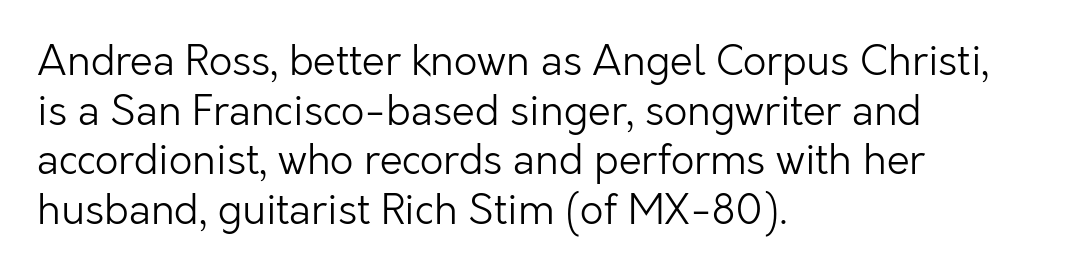
The image shows 41 px light sans-serif type, upright; set left-aligned, line spacing 1.21x, normal letter spacing, not underlined; low stroke contrast and a medium x-height.
